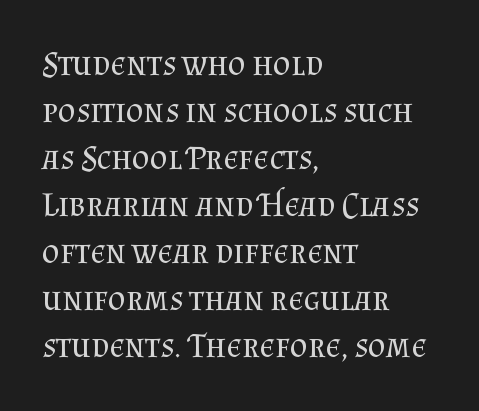
These lines sit exactly where default settings would place them. Descenders are the only things crossing below the line. Short note: letters normally spaced. One-word summary of the alignment: left. Ordinary non-slanted type is in use. Weight: in the light-to-regular range.
